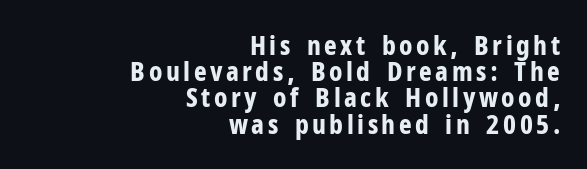
Descender tails drop into unmarked territory. Posture: straight, roman, zero tilt. The sample has been set heavy, in full bold. Notice how the passage keeps a crisp vertical edge on the right only. Compared with typical paragraphs, the rows here are closer together.
